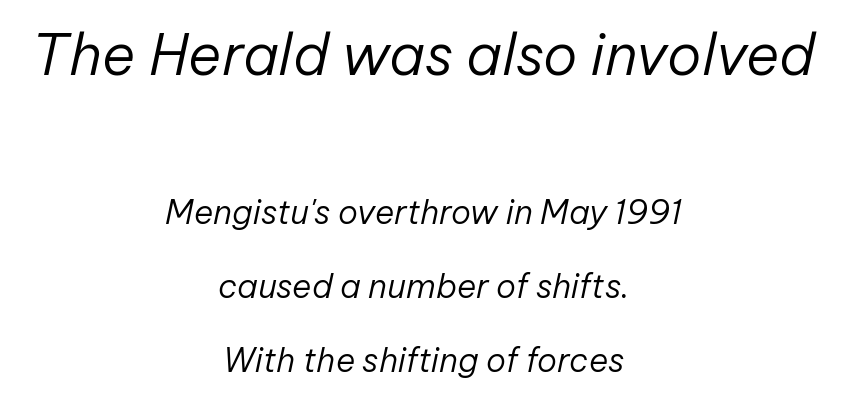
Q: Is the text bold? A: No.
Q: Is the text italic (slanted)? A: Yes, it leans right by about 12 degrees.
Q: Is the text underlined? A: No.
Q: How is the paragraph aligned? A: Centered.
Q: Is the spacing between letters normal or unusually wide? A: Normal.
Q: Is the spacing between lines tight, normal or loose? A: Loose.
Q: Which block of text is set in a larger size, the first (top) or the second (bottom)? A: The first (top) one.
Q: Width (condensed, normal, or wide)? A: Normal.
Q: Stroke contrast? A: Low.
Q: x-height? A: Medium.
Q: Monospaced? A: No.
